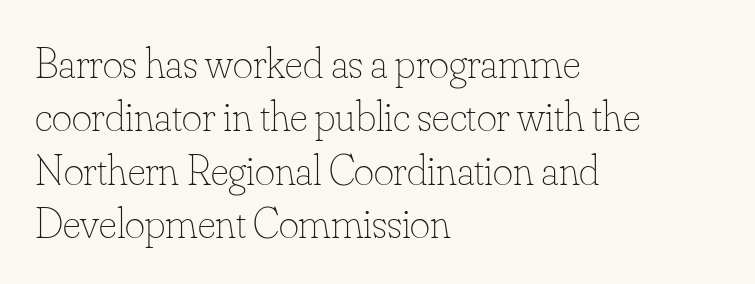
The paragraph shown leans on its left margin. If you drew a line through each stem, it would be perfectly vertical. Tracking value appears to be zero — textbook default spacing. Spacing verdict: proportional, widths tailored to each character. The area under the type is left untouched. This reads as an unemphasized weight, regular at the heaviest.
